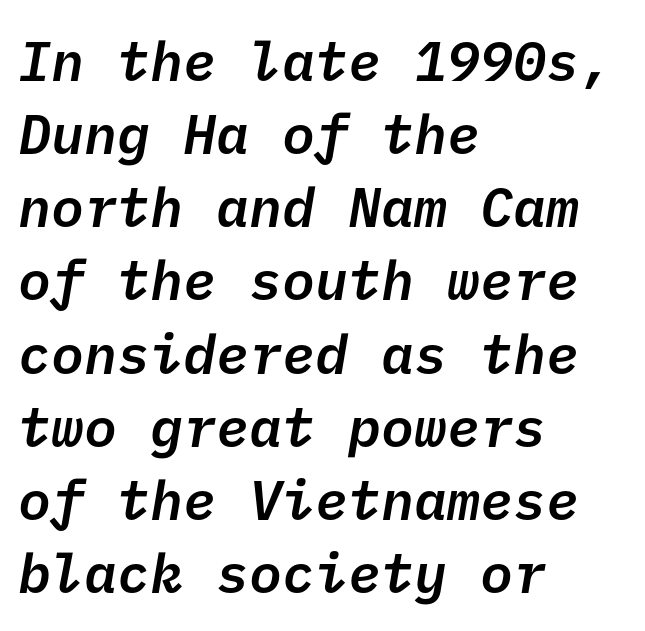
The image shows 55 px semibold sans-serif type; set left-aligned, normal line spacing (1.33x), normal letter spacing, not underlined; low stroke contrast and a medium x-height.
